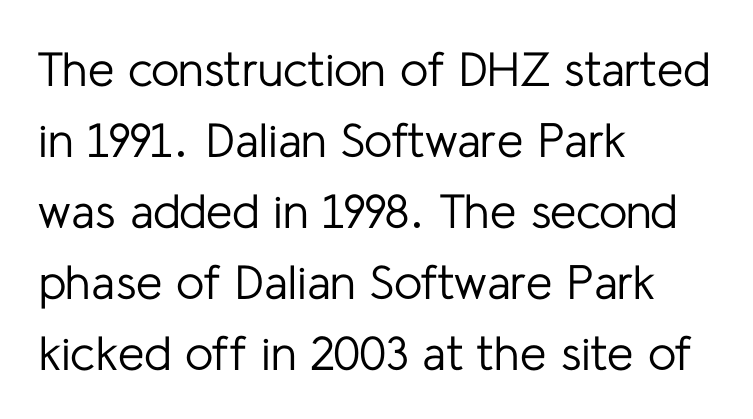
{"serif": "no", "italic": "no", "bold": "no", "weight": "regular", "width": "normal", "stroke_contrast": "low", "x_height": "medium", "monospaced": "no", "underline": "no", "align": "left", "line_spacing": "normal", "line_spacing_ratio": 1.48, "letter_spacing": "normal", "letter_spacing_em": 0.0, "glyph_px": 48}
